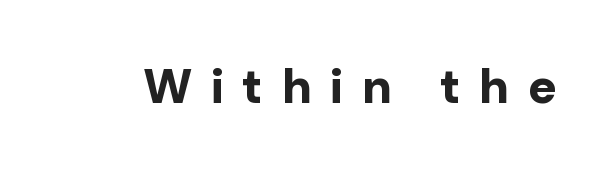
{"serif": "no", "italic": "no", "bold": "yes", "weight": "bold", "width": "normal", "stroke_contrast": "low", "x_height": "medium", "monospaced": "no", "underline": "no", "letter_spacing": "wide", "letter_spacing_em": 0.38, "glyph_px": 48}
